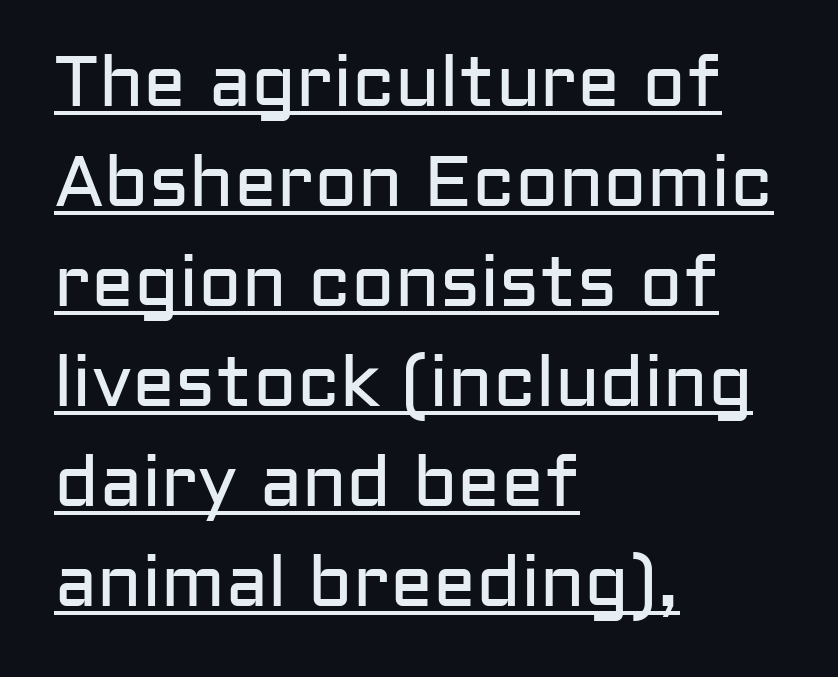
{"serif": "no", "italic": "no", "bold": "no", "weight": "regular", "width": "normal", "stroke_contrast": "low", "x_height": "medium", "monospaced": "no", "underline": "yes", "align": "left", "line_spacing": "normal", "line_spacing_ratio": 1.39, "letter_spacing": "normal", "letter_spacing_em": 0.0, "glyph_px": 72}
